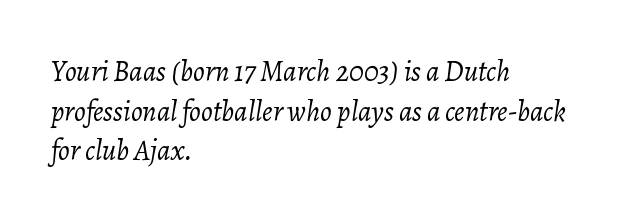
This sample has the flowing, uneven cadence of proportional lettering. Quick note: underline off. Baseline-to-baseline distance is the conventional proportion of letter height. The lettering tilts uniformly, giving the passage an italic look. You could call the tracking neutral — neither tight nor loose.
